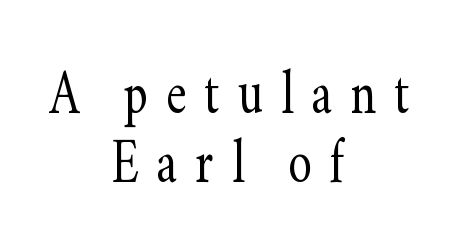
{"serif": "yes", "italic": "no", "bold": "no", "weight": "light", "width": "condensed", "stroke_contrast": "low", "x_height": "small", "monospaced": "no", "underline": "no", "align": "center", "line_spacing": "tight", "line_spacing_ratio": 0.98, "letter_spacing": "wide", "letter_spacing_em": 0.26, "glyph_px": 70}
